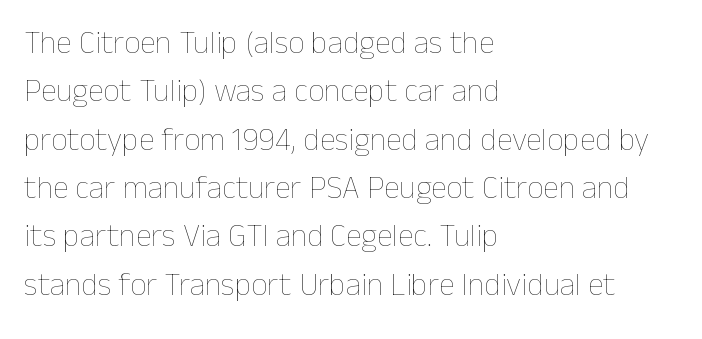
The image shows 32 px thin type, upright; set left-aligned, normal line spacing (1.51x), normal letter spacing, not underlined; low stroke contrast and a medium x-height.
